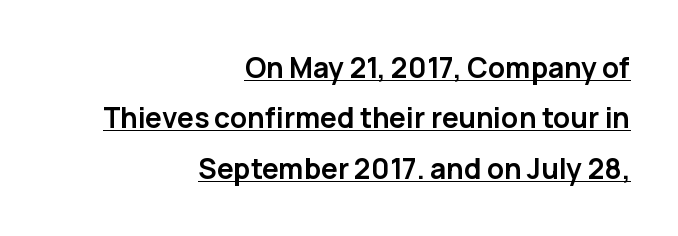
Q: Is the text bold? A: Yes.
Q: Is the text italic (slanted)? A: No, it is upright.
Q: Is the typeface a serif or a sans-serif typeface? A: Sans-serif.
Q: Is the text underlined? A: Yes.
Q: How is the paragraph aligned? A: Right-aligned.
Q: Is the spacing between letters normal or unusually wide? A: Normal.
Q: Width (condensed, normal, or wide)? A: Normal.
Q: Stroke contrast? A: Low.
Q: x-height? A: Medium.
Q: Monospaced? A: No.
